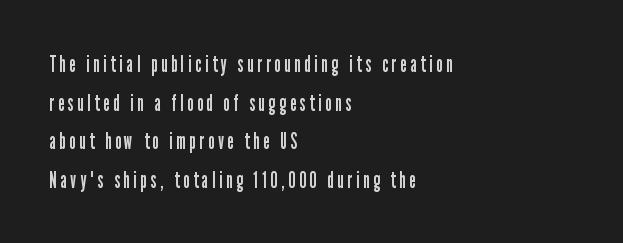
The image shows 23 px text type, upright; set left-aligned, normal line spacing (1.68x), not underlined.
